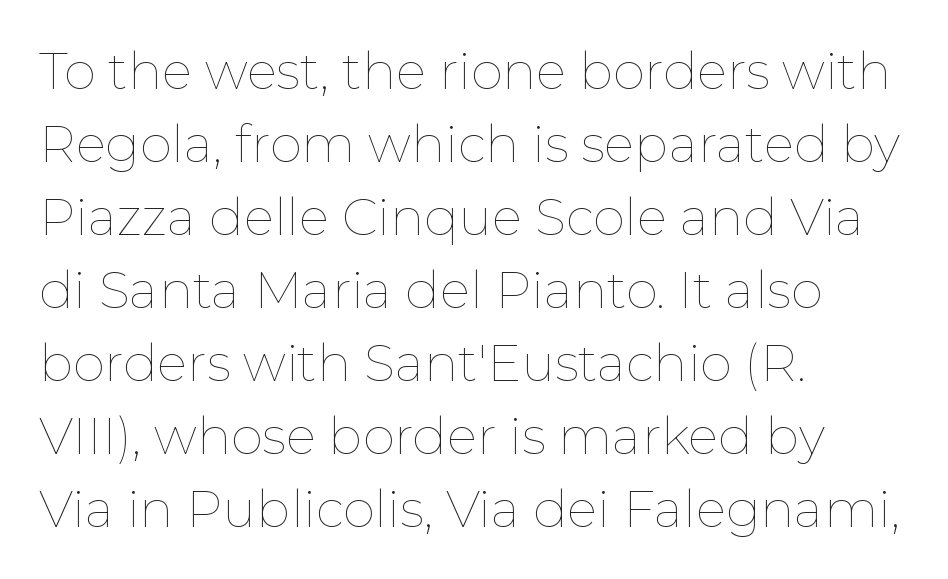
Q: Is the text bold? A: No.
Q: Is the text italic (slanted)? A: No, it is upright.
Q: Is the text underlined? A: No.
Q: How is the paragraph aligned? A: Left-aligned.
Q: Is the spacing between letters normal or unusually wide? A: Normal.
Q: Is the spacing between lines tight, normal or loose? A: Normal.
Q: Width (condensed, normal, or wide)? A: Normal.
Q: Stroke contrast? A: Low.
Q: x-height? A: Medium.
Q: Monospaced? A: No.
